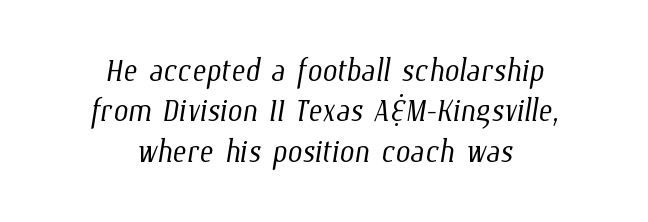
Q: Is the text bold? A: No.
Q: Is the text underlined? A: No.
Q: How is the paragraph aligned? A: Centered.
Q: Is the spacing between letters normal or unusually wide? A: Normal.
Q: Is the spacing between lines tight, normal or loose? A: Tight.
Q: Width (condensed, normal, or wide)? A: Condensed.
Q: Stroke contrast? A: Low.
Q: x-height? A: Medium.
Q: Monospaced? A: No.
